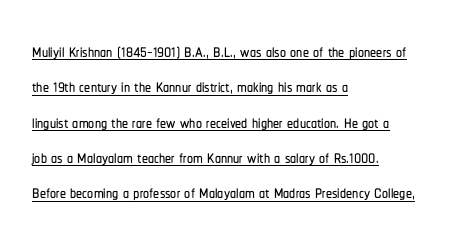
{"italic": "no", "underline": "yes", "align": "left", "line_spacing": "normal", "line_spacing_ratio": 1.47, "letter_spacing": "normal", "letter_spacing_em": 0.0, "glyph_px": 24}
